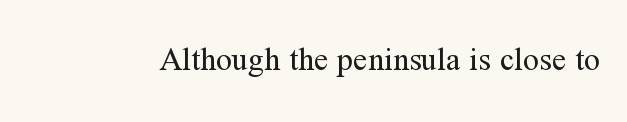
The image shows 32 px regular-weight serif type, upright; set normal letter spacing, not underlined; medium stroke contrast and a medium x-height.
